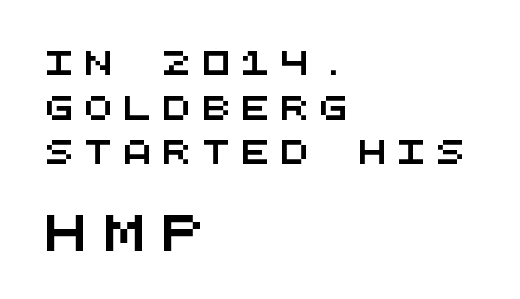
Does the copy run flush right? No — it runs flush left. There is plenty of visible air inserted between adjacent glyphs. The letters in the lower block stand taller than those in the block above. Just letters on the line, the space beneath them empty. Typographically, this falls in the sans-serif category.
